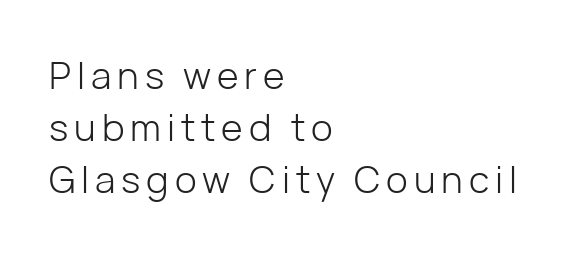
The image shows 37 px light sans-serif type, upright; set left-aligned, normal line spacing (1.4x), not underlined; low stroke contrast and a medium x-height.
